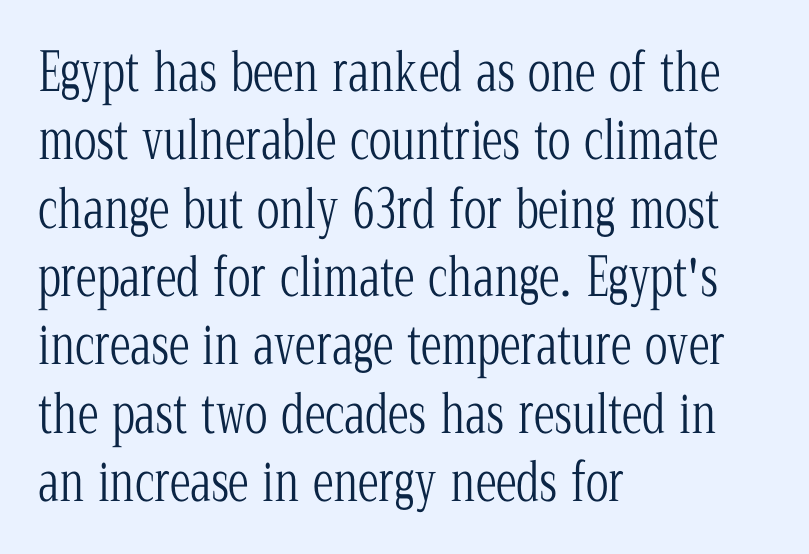
Q: Is the text bold? A: No.
Q: Is the text italic (slanted)? A: No, it is upright.
Q: Is the typeface a serif or a sans-serif typeface? A: Serif.
Q: Is the text underlined? A: No.
Q: How is the paragraph aligned? A: Left-aligned.
Q: Is the spacing between letters normal or unusually wide? A: Normal.
Q: Is the spacing between lines tight, normal or loose? A: Normal.
Q: Width (condensed, normal, or wide)? A: Condensed.
Q: Stroke contrast? A: Low.
Q: x-height? A: Medium.
Q: Monospaced? A: No.
